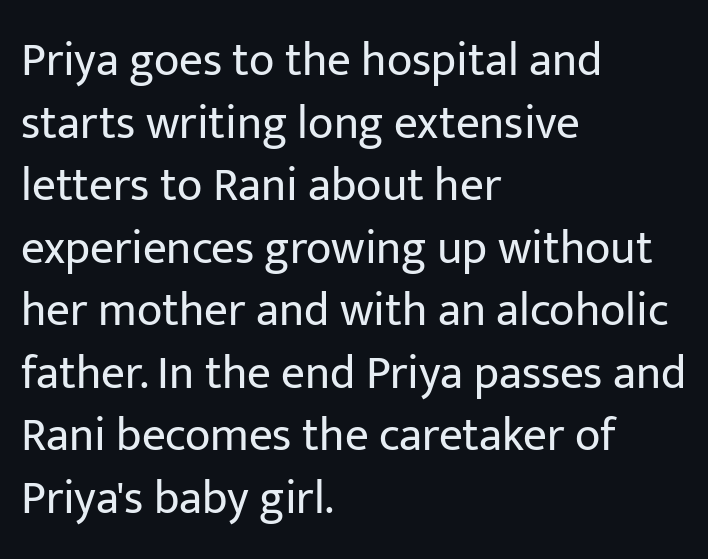
Q: Is the text bold? A: No.
Q: Is the text italic (slanted)? A: No, it is upright.
Q: Is the typeface a serif or a sans-serif typeface? A: Sans-serif.
Q: Is the text underlined? A: No.
Q: How is the paragraph aligned? A: Left-aligned.
Q: Is the spacing between letters normal or unusually wide? A: Normal.
Q: Is the spacing between lines tight, normal or loose? A: Normal.
Q: Width (condensed, normal, or wide)? A: Normal.
Q: Stroke contrast? A: Low.
Q: x-height? A: Medium.
Q: Monospaced? A: No.
